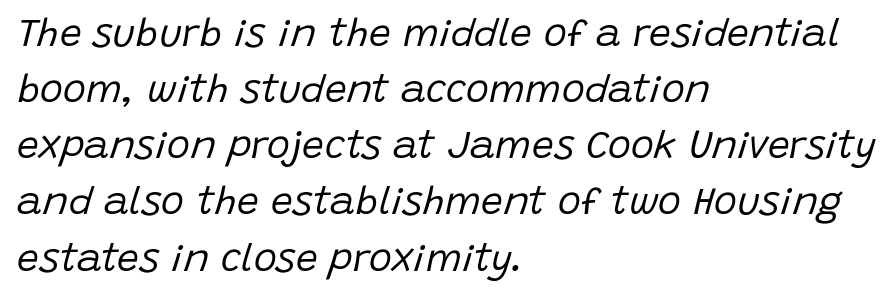
Q: Is the text bold? A: No.
Q: Is the text italic (slanted)? A: Yes, it leans right by about 15 degrees.
Q: Is the text underlined? A: No.
Q: How is the paragraph aligned? A: Left-aligned.
Q: Is the spacing between letters normal or unusually wide? A: Normal.
Q: Is the spacing between lines tight, normal or loose? A: Normal.
Q: Width (condensed, normal, or wide)? A: Normal.
Q: Stroke contrast? A: Low.
Q: x-height? A: Large.
Q: Monospaced? A: No.
